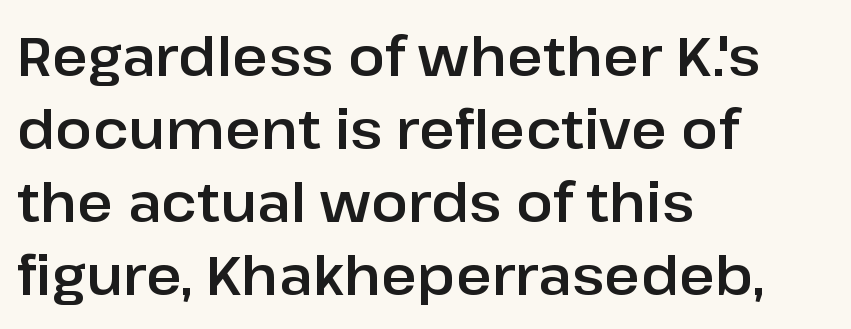
The image shows 55 px sans-serif type, upright; set left-aligned, normal line spacing (1.33x), normal letter spacing, not underlined; low stroke contrast and a medium x-height.
